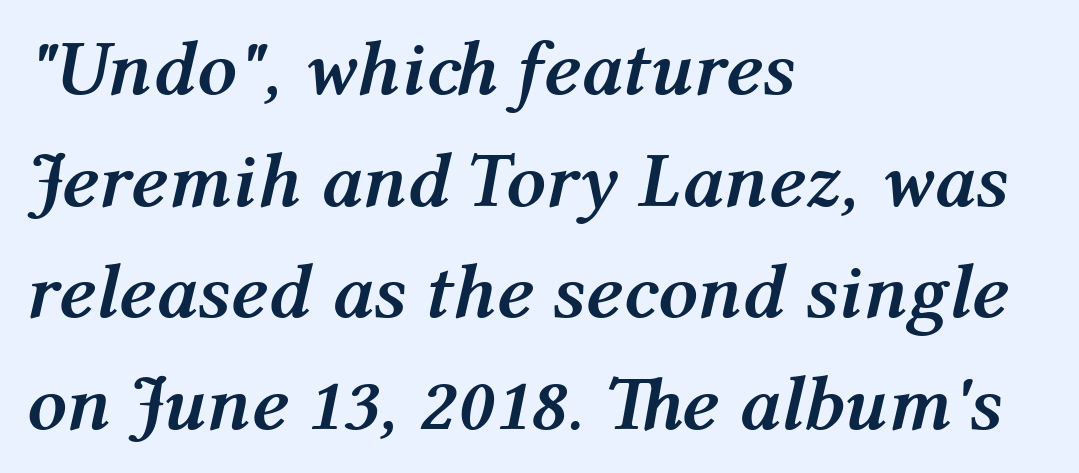
{"italic": "yes", "lean": "right", "slant_degrees": 12, "bold": "yes", "weight": "semibold", "width": "normal", "stroke_contrast": "medium", "x_height": "medium", "monospaced": "no", "underline": "no", "align": "left", "line_spacing": "normal", "line_spacing_ratio": 1.43, "letter_spacing": "normal", "letter_spacing_em": 0.0, "glyph_px": 78}
